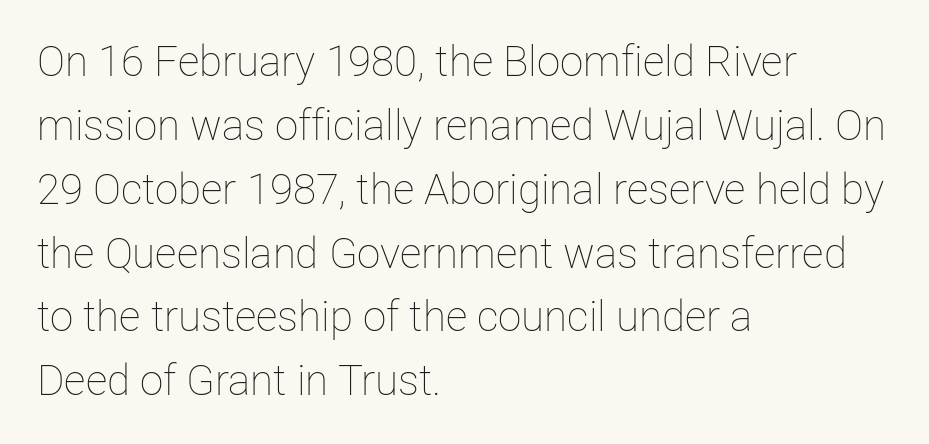
{"italic": "no", "bold": "no", "weight": "thin", "width": "normal", "stroke_contrast": "low", "x_height": "medium", "monospaced": "no", "underline": "no", "align": "left", "line_spacing": "normal", "line_spacing_ratio": 1.52, "letter_spacing": "normal", "letter_spacing_em": 0.0, "glyph_px": 42}
